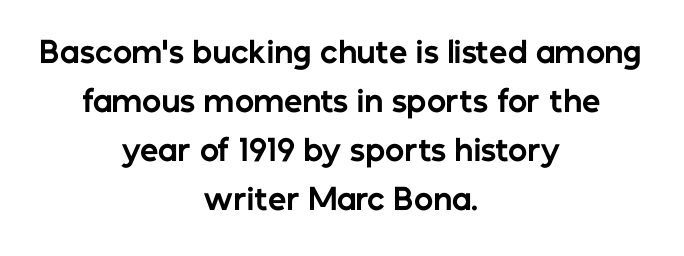
The image shows 29 px bold sans-serif type, upright; set centered, normal line spacing (1.69x), normal letter spacing, not underlined; low stroke contrast and a medium x-height.
